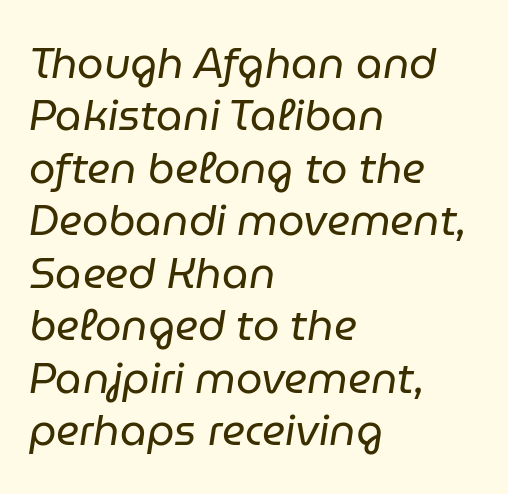
{"italic": "yes", "lean": "right", "slant_degrees": 9, "bold": "no", "weight": "regular", "width": "normal", "stroke_contrast": "low", "x_height": "medium", "monospaced": "no", "underline": "no", "align": "left", "line_spacing": "normal", "line_spacing_ratio": 1.25, "letter_spacing": "normal", "letter_spacing_em": 0.0, "glyph_px": 42}
